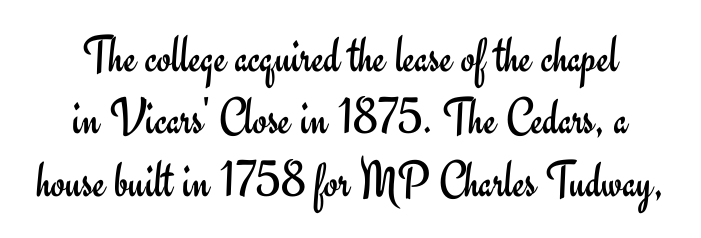
You could call the tracking neutral — neither tight nor loose. Unlike a traditional serif, this face leaves its strokes unadorned. Heft: none added — not bold. The glyphs are unaccompanied by any horizontal stroke below them. A typesetter would call this proportional, since set widths differ per character.
